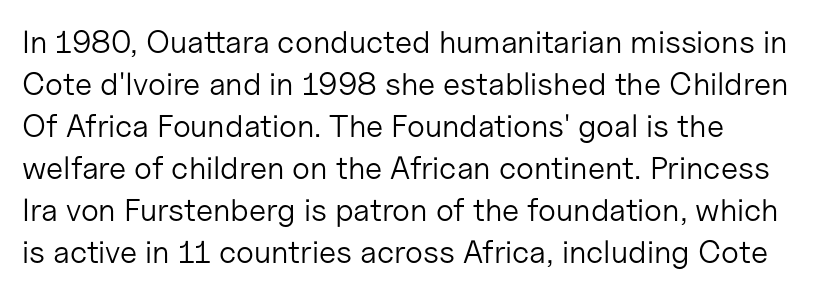
{"serif": "no", "italic": "no", "bold": "no", "weight": "light", "width": "normal", "stroke_contrast": "low", "x_height": "medium", "monospaced": "no", "underline": "no", "line_spacing": "normal", "line_spacing_ratio": 1.31, "letter_spacing": "normal", "letter_spacing_em": 0.0, "glyph_px": 32}
